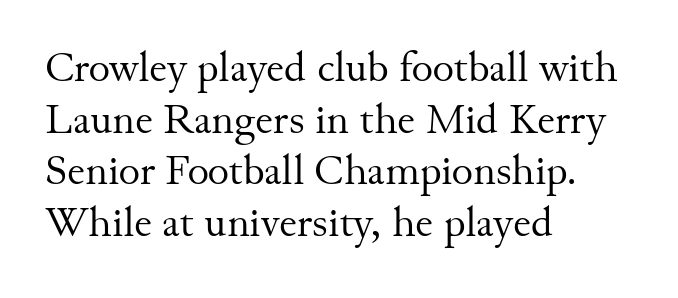
Type style note: has serifs. The letters advance in unequal steps, a hallmark of proportional type. Caption: standard tracking, unaltered. Each line starts at the same left margin while the right side varies.
